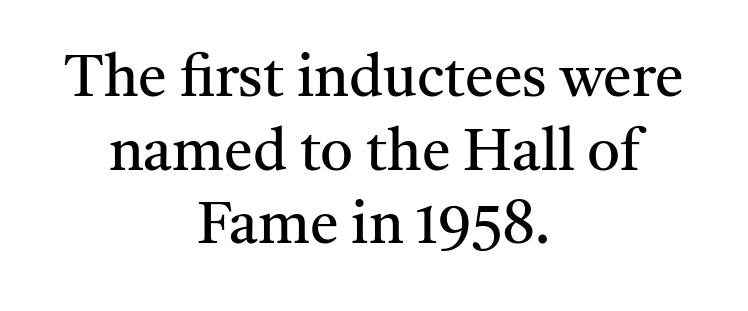
The image shows 58 px regular-weight serif type, upright; set centered, normal line spacing (1.27x), normal letter spacing, not underlined; medium stroke contrast and a medium x-height.
